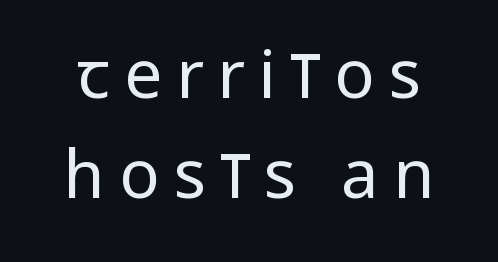
Q: Is the text bold? A: No.
Q: Is the text italic (slanted)? A: No, it is upright.
Q: Is the typeface a serif or a sans-serif typeface? A: Sans-serif.
Q: Is the text underlined? A: No.
Q: Is the spacing between letters normal or unusually wide? A: Unusually wide.
Q: Is the spacing between lines tight, normal or loose? A: Normal.
Q: Width (condensed, normal, or wide)? A: Condensed.
Q: Stroke contrast? A: Low.
Q: x-height? A: Large.
Q: Monospaced? A: No.
